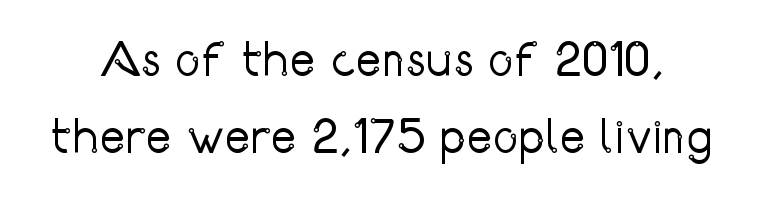
The image shows 49 px regular-weight, condensed sans-serif type, upright; set normal line spacing (1.57x), normal letter spacing, not underlined; low stroke contrast and a medium x-height.
